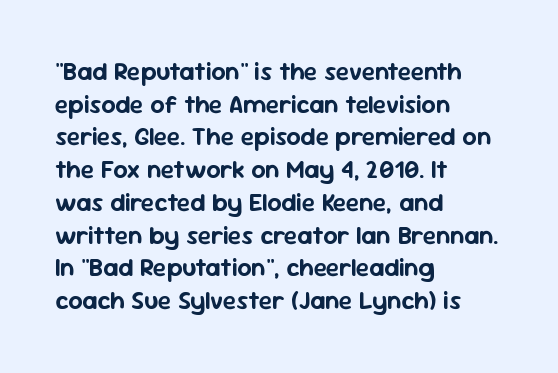
{"italic": "no", "underline": "no", "align": "left", "line_spacing": "normal", "line_spacing_ratio": 1.31, "letter_spacing": "normal", "letter_spacing_em": 0.0, "glyph_px": 25}
